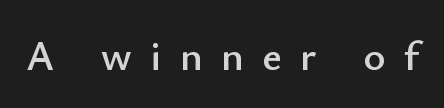
{"serif": "no", "italic": "no", "width": "normal", "stroke_contrast": "low", "x_height": "small", "monospaced": "no", "underline": "no", "letter_spacing": "wide", "letter_spacing_em": 0.44, "glyph_px": 42}
